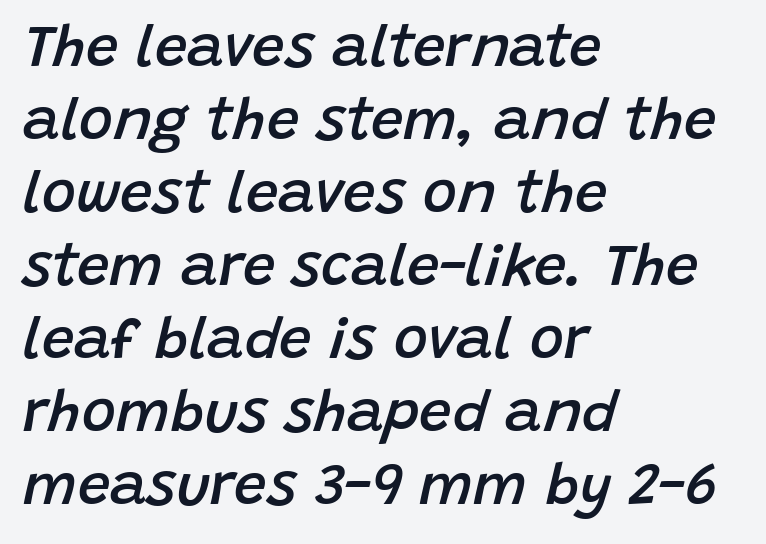
Is the block centered? No — it sits flush against the left margin. Here the designer chose a conventional face with non-uniform glyph widths. Typesetter's note: demi weight, one step under bold. The rendering keeps characters at their native spacing. Slant detected: the letters are inclined.
